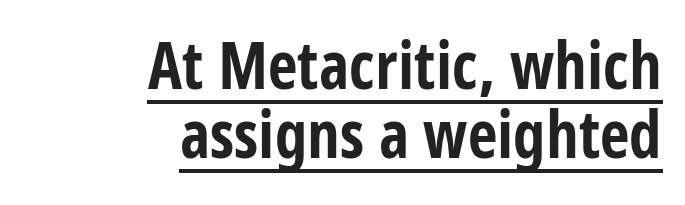
The image shows 65 px bold, condensed sans-serif type, upright; set right-aligned, tight line spacing (1.06x), normal letter spacing, underlined; low stroke contrast and a large x-height.
